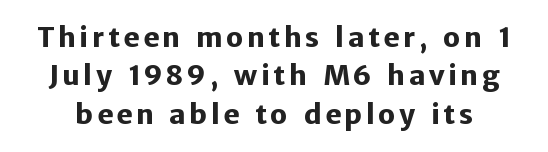
Horizontal bands of white between lines are of average thickness. Only glyphs here, with clear space below each row. The type sits square on the baseline with zero lean. You'd pick this weight for a headline — it's a proper bold.
